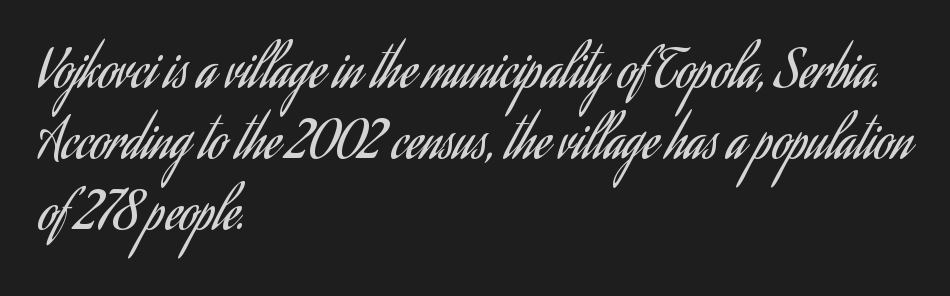
The image shows 51 px regular-weight, condensed sans-serif type; set left-aligned, normal line spacing (1.39x), normal letter spacing, not underlined; low stroke contrast and a small x-height.
